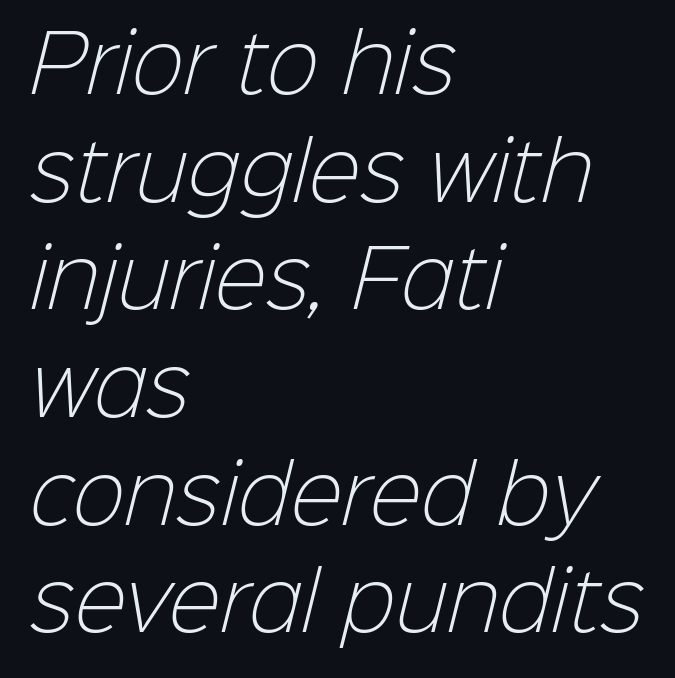
Q: Is the text bold? A: No.
Q: Is the typeface a serif or a sans-serif typeface? A: Sans-serif.
Q: Is the text underlined? A: No.
Q: How is the paragraph aligned? A: Left-aligned.
Q: Is the spacing between letters normal or unusually wide? A: Normal.
Q: Is the spacing between lines tight, normal or loose? A: Normal.
Q: Width (condensed, normal, or wide)? A: Normal.
Q: Stroke contrast? A: Low.
Q: x-height? A: Medium.
Q: Monospaced? A: No.
